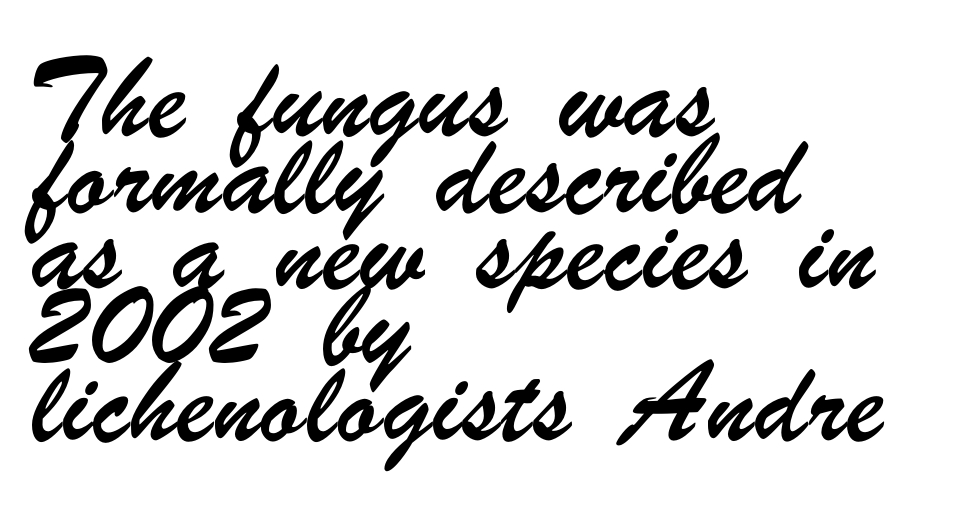
The face used here is proportionally spaced, like ordinary book or web type. Tracking here is standard; glyphs follow each other at the usual distance. A sans-serif font was chosen for this passage. Is there much room between lines? A standard amount, neither cramped nor airy. Decoration check: the copy has no underline.
